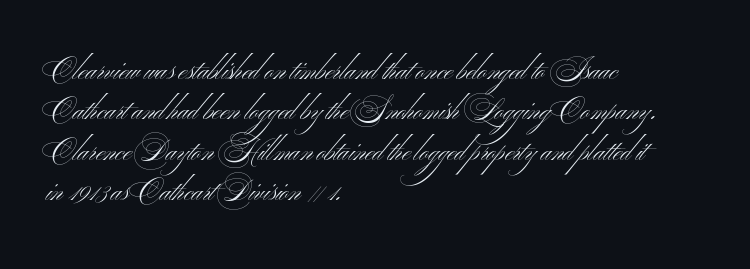
Quick note: underline off. Spacing verdict: proportional, widths tailored to each character. Is there much room between lines? A standard amount, neither cramped nor airy. The designer went with a sans here, leaving each stem footless. The rag falls on the right side of this text block.
